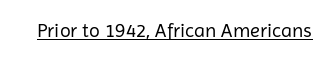
Between one letter and the next there's only the usual sliver of space. A roman cut, with each character standing at attention. The rendered words wear a rule along their underside. Heaviness? Minimal to ordinary, like unemphasized prose.
